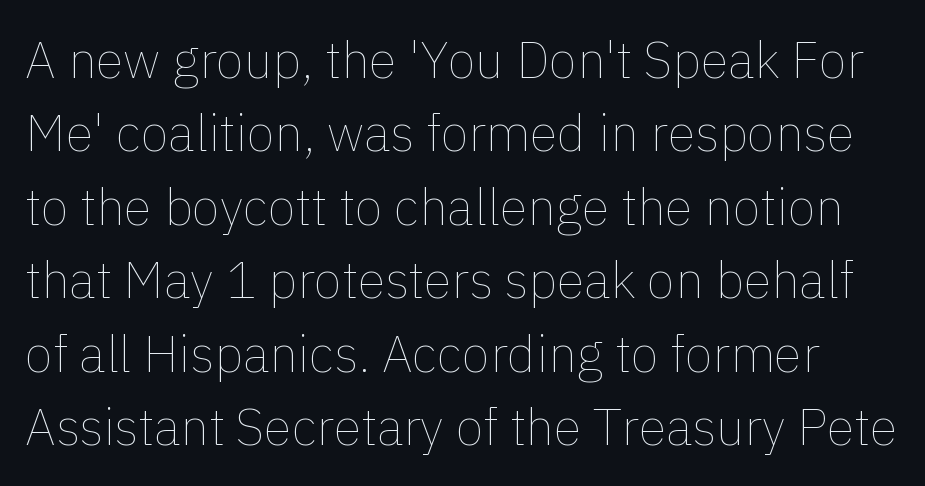
The lettering stays uniformly vertical, giving the passage a roman look. Think of a printed novel: that variable character pitch is what you see here. Compared with typical paragraphs, the rows here are spaced about the same. On a weight scale, this lands at 450 or below.
